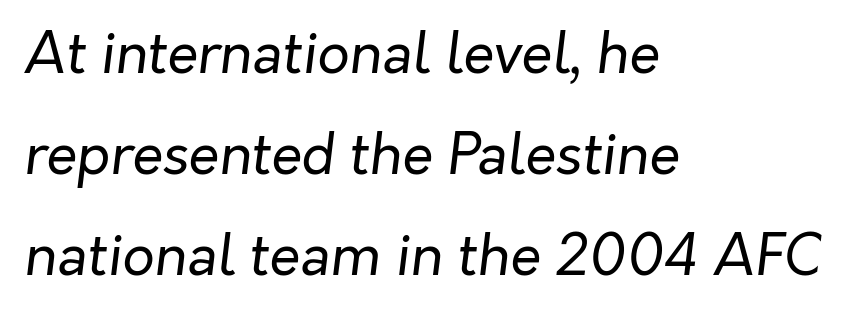
The lines are quadded left. Default kerning and tracking; the words read as compact shapes. The cut favours lightness, reaching ordinary text weight at its darkest. Each letter keeps its own natural width here, so spacing adapts to shape. Any mark beneath the type? The region is blank. Quick note: italic.
